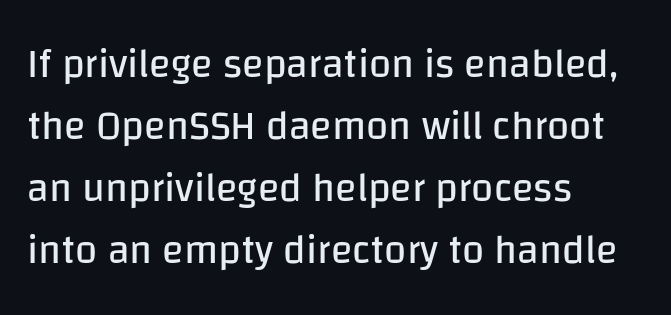
The image shows 40 px regular-weight sans-serif type, upright; set left-aligned, normal line spacing (1.55x), normal letter spacing, not underlined; low stroke contrast and a large x-height.
